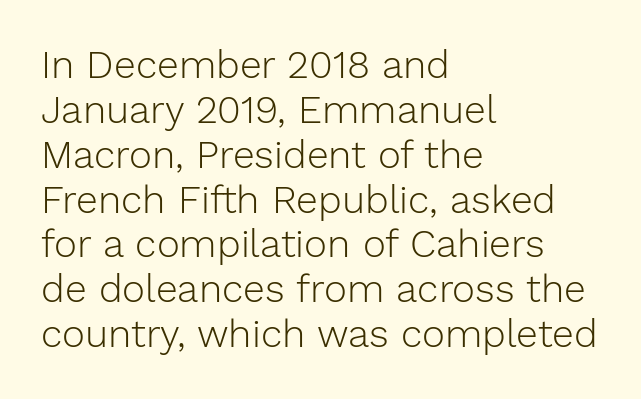
The image shows 39 px light sans-serif type, upright; set left-aligned, tight line spacing (1.15x), normal letter spacing, not underlined; low stroke contrast and a medium x-height.
